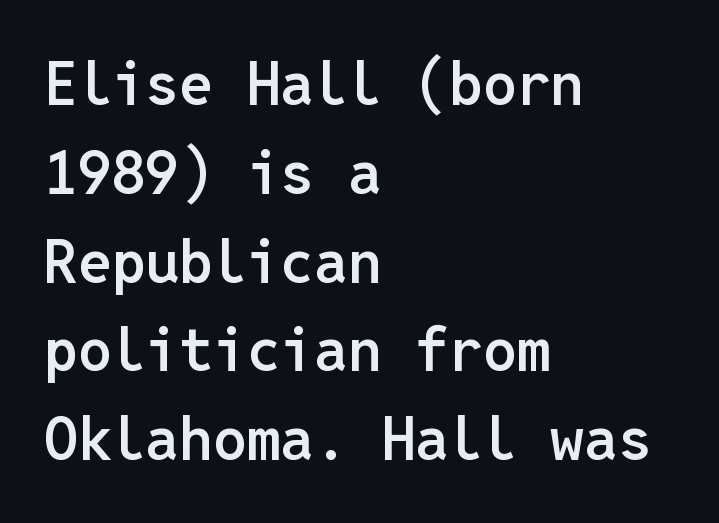
{"serif": "no", "italic": "no", "bold": "semi", "weight": "semibold", "width": "normal", "stroke_contrast": "low", "x_height": "medium", "monospaced": "yes", "underline": "no", "align": "left", "line_spacing": "normal", "line_spacing_ratio": 1.48, "letter_spacing": "normal", "letter_spacing_em": 0.0, "glyph_px": 60}
